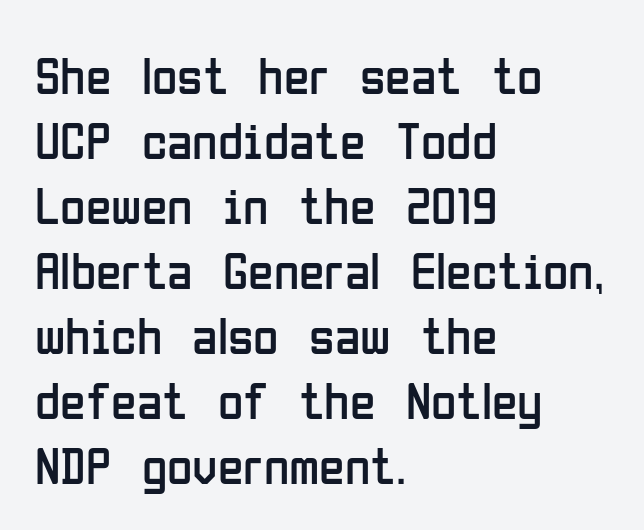
No heavy texture on the line: the type isn't bold. You can tell it's not italic because the verticals are truly vertical. The rendering uses natural spacing where letterforms have individual widths. Between one letter and the next there's only the usual sliver of space.
